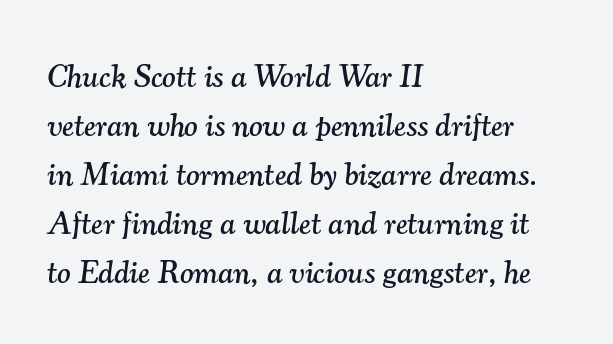
Varying glyph widths throughout — classic text-font behaviour. Honestly, the row spacing looks completely unremarkable. Examine the stroke ends and you'll spot serifs. The letterforms sit shoulder to shoulder at normal distance.
